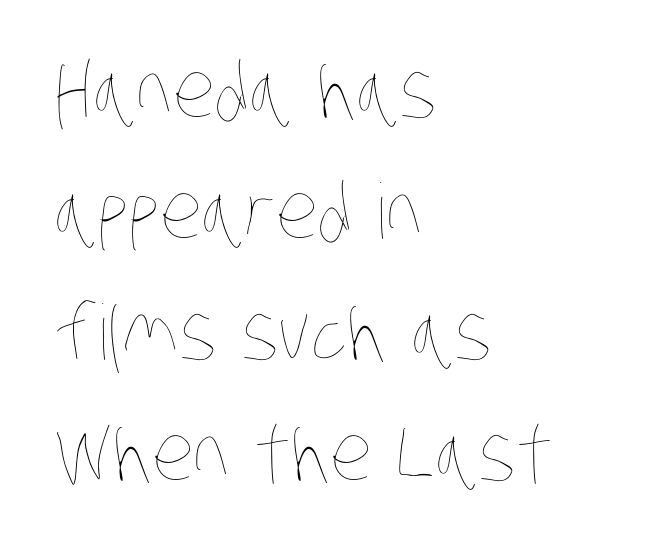
Q: Is the text bold? A: No.
Q: Is the text underlined? A: No.
Q: How is the paragraph aligned? A: Left-aligned.
Q: Is the spacing between letters normal or unusually wide? A: Normal.
Q: Is the spacing between lines tight, normal or loose? A: Normal.
Q: Width (condensed, normal, or wide)? A: Condensed.
Q: Stroke contrast? A: Low.
Q: x-height? A: Large.
Q: Monospaced? A: No.
